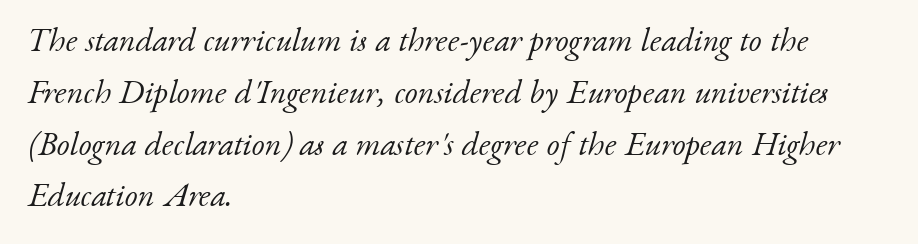
{"serif": "yes", "italic": "yes", "lean": "right", "slant_degrees": 17, "bold": "no", "weight": "light", "width": "normal", "stroke_contrast": "low", "x_height": "small", "monospaced": "no", "underline": "no", "align": "left", "line_spacing": "normal", "line_spacing_ratio": 1.57, "letter_spacing": "normal", "letter_spacing_em": 0.0, "glyph_px": 33}
